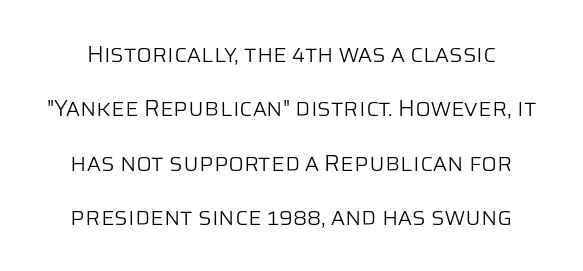
The image shows 23 px text type, upright; set loose line spacing (2.36x), normal letter spacing, not underlined.
